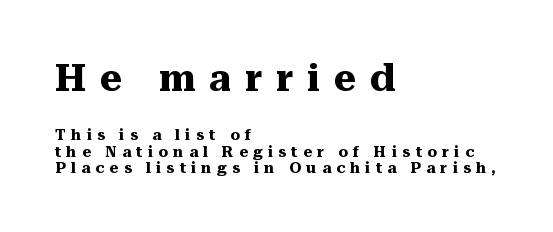
The image shows 38 px heavy serif type, upright; set left-aligned, tight line spacing (1.08x), unusually wide letter spacing (+0.36 em), not underlined; the first (top) block is 2.53x larger; medium stroke contrast and a medium x-height.
